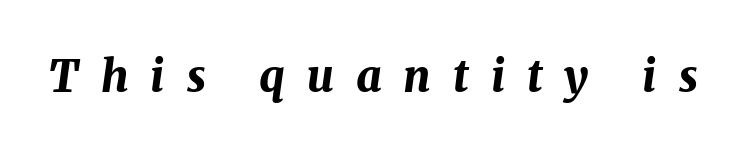
Clear beneath every line of the passage. You could only call the tracking loose — the letters float apart. Looks like regular typesetting: each glyph gets only the width it needs. Emphasis by weight is at full strength: bold. Characters are canted at an angle relative to the baseline's perpendicular.
